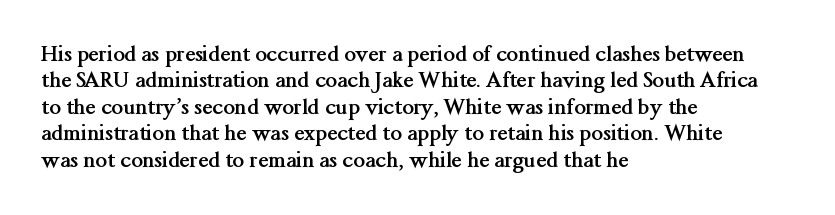
What weight is shown? A full bold with thick strokes. The lettering holds an erect, upright posture throughout. Plain, unruled lines of type. The rendering keeps characters at their native spacing. Leading: standard.
